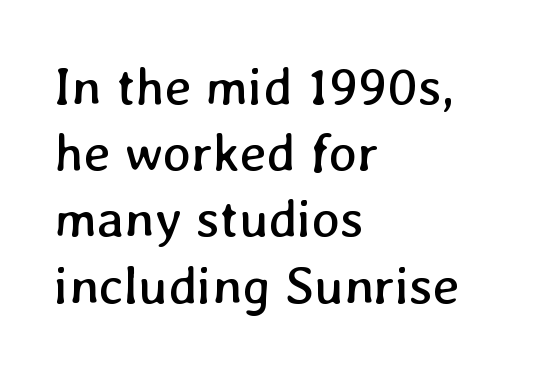
Q: Is the text bold? A: No.
Q: Is the text underlined? A: No.
Q: How is the paragraph aligned? A: Left-aligned.
Q: Is the spacing between letters normal or unusually wide? A: Normal.
Q: Is the spacing between lines tight, normal or loose? A: Normal.
Q: Width (condensed, normal, or wide)? A: Normal.
Q: Stroke contrast? A: Low.
Q: x-height? A: Medium.
Q: Monospaced? A: No.
